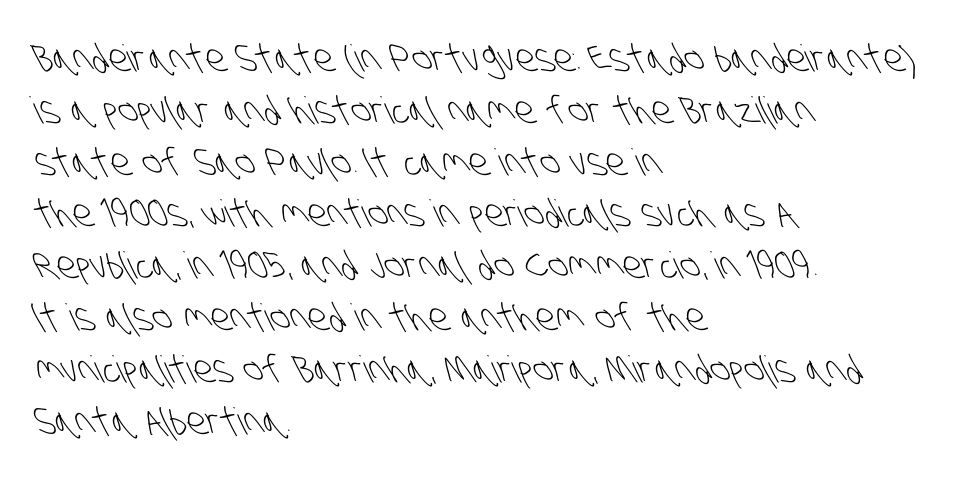
{"serif": "no", "bold": "no", "weight": "light", "width": "condensed", "stroke_contrast": "low", "x_height": "large", "monospaced": "no", "underline": "no", "align": "left", "line_spacing": "normal", "line_spacing_ratio": 1.4, "letter_spacing": "normal", "letter_spacing_em": 0.0, "glyph_px": 37}
